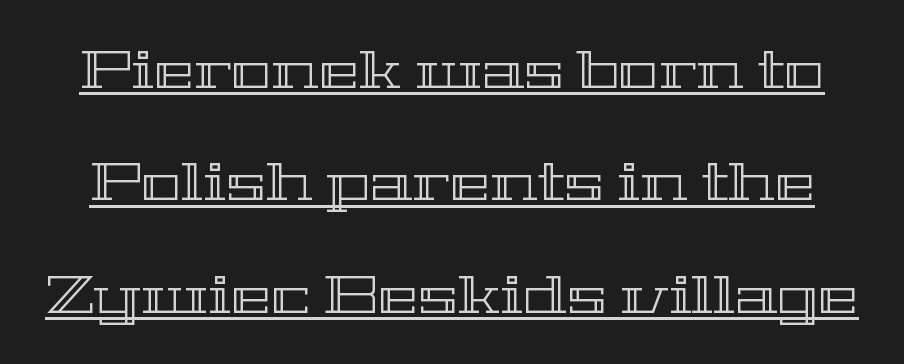
{"italic": "no", "width": "wide", "x_height": "medium", "monospaced": "no", "underline": "yes", "line_spacing": "loose", "line_spacing_ratio": 2.08, "letter_spacing": "normal", "letter_spacing_em": 0.0, "glyph_px": 54}
